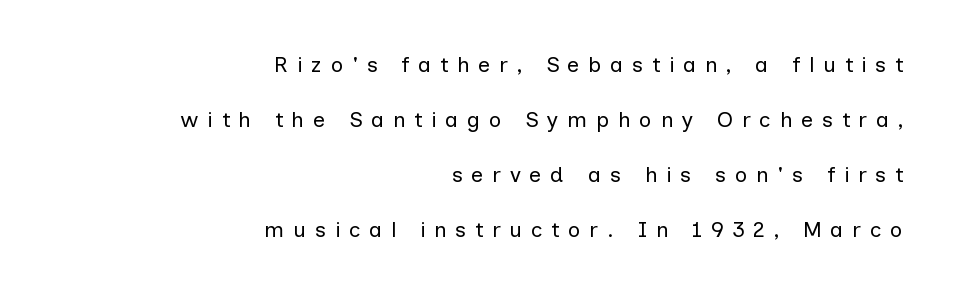
The image shows 22 px text type, upright; set right-aligned, loose line spacing (2.5x), unusually wide letter spacing (+0.39 em), not underlined.
